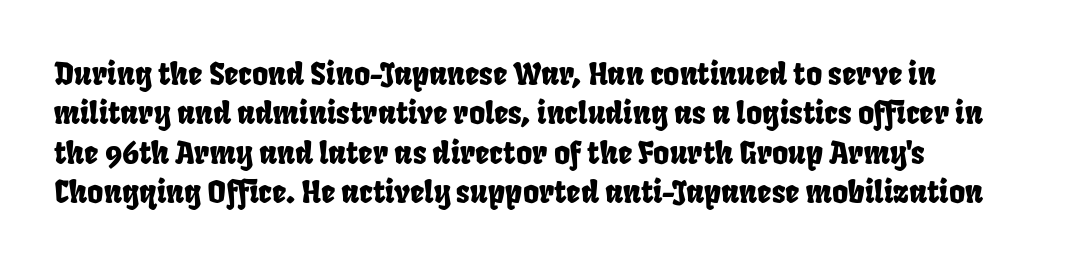
The image shows 31 px condensed sans-serif type; set left-aligned, normal line spacing (1.27x), normal letter spacing, not underlined; low stroke contrast and a large x-height.
